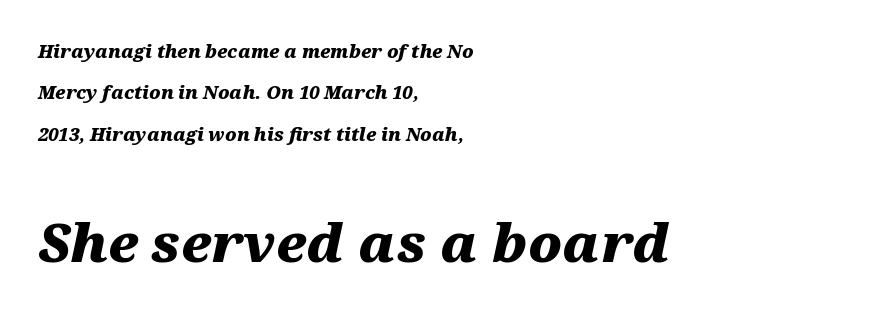
{"italic": "yes", "lean": "right", "slant_degrees": 12, "bold": "yes", "weight": "heavy", "width": "wide", "stroke_contrast": "medium", "x_height": "medium", "monospaced": "no", "underline": "no", "align": "left", "line_spacing": "loose", "line_spacing_ratio": 2.3, "letter_spacing": "normal", "letter_spacing_em": 0.0, "larger_block": "second", "size_ratio": 2.94, "glyph_px": 53}
